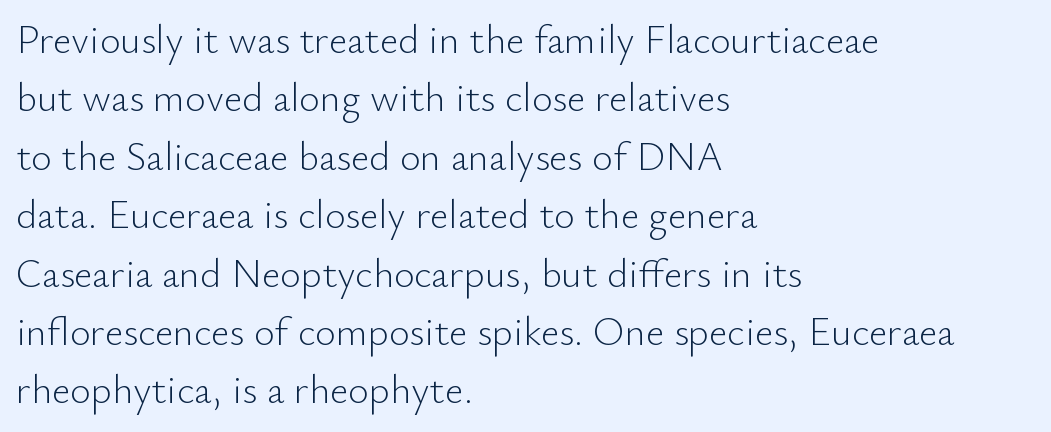
The image shows 40 px light sans-serif type, upright; set left-aligned, normal line spacing (1.46x), normal letter spacing, not underlined; low stroke contrast and a small x-height.
